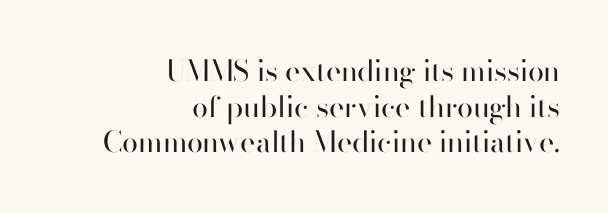
The type sits square on the baseline with zero lean. Nope, no serifs anywhere on these letters. There is no visible air inserted between adjacent glyphs. The letterforms sit at book weight or below. Proportional: the letters do not fall into vertical columns. Which margin do the lines hug? The right one — the left edge is uneven.
